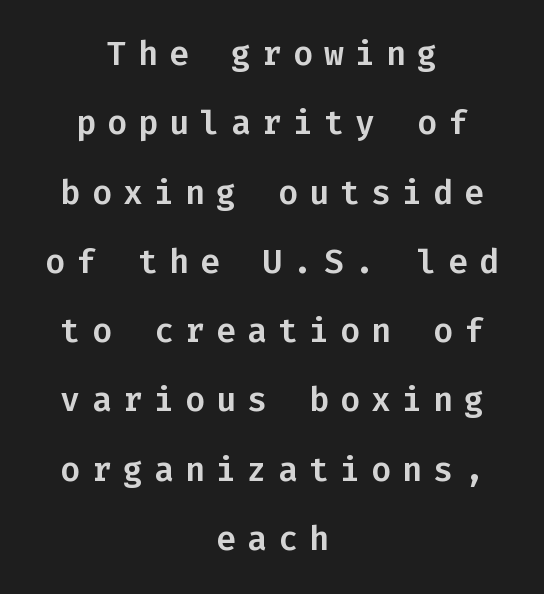
{"serif": "no", "italic": "no", "width": "normal", "stroke_contrast": "low", "x_height": "medium", "monospaced": "yes", "underline": "no", "align": "center", "line_spacing": "loose", "line_spacing_ratio": 2.1, "letter_spacing": "wide", "letter_spacing_em": 0.34, "glyph_px": 33}
